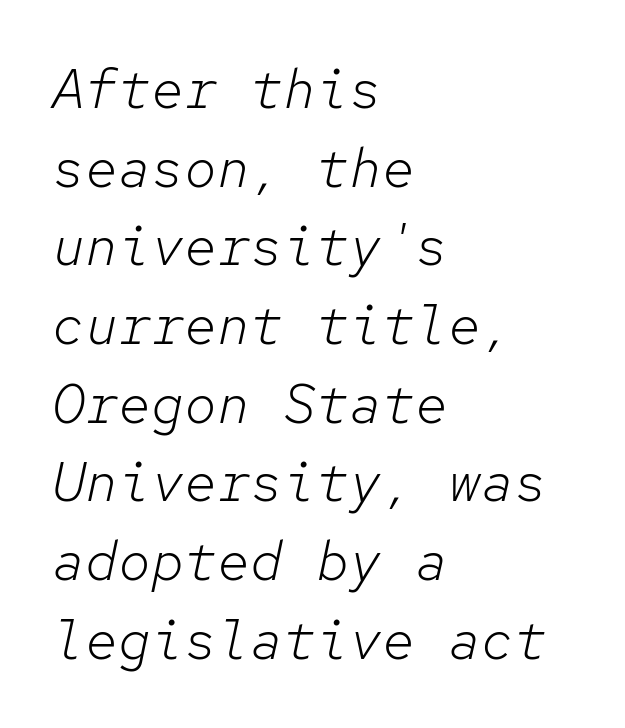
Q: Is the text bold? A: No.
Q: Is the text italic (slanted)? A: Yes, it leans right by about 12 degrees.
Q: Is the text underlined? A: No.
Q: How is the paragraph aligned? A: Left-aligned.
Q: Is the spacing between letters normal or unusually wide? A: Normal.
Q: Is the spacing between lines tight, normal or loose? A: Normal.
Q: Width (condensed, normal, or wide)? A: Normal.
Q: Stroke contrast? A: Low.
Q: x-height? A: Medium.
Q: Monospaced? A: Yes.
